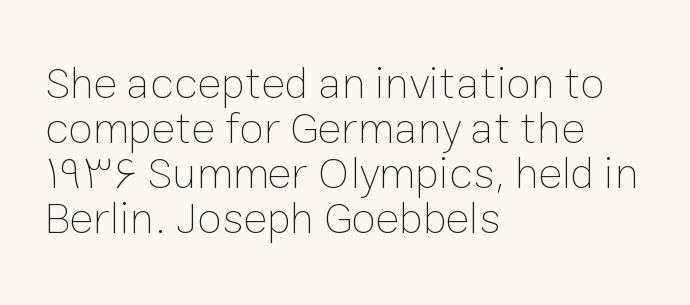
Q: Is the text bold? A: No.
Q: Is the text italic (slanted)? A: No, it is upright.
Q: Is the text underlined? A: No.
Q: How is the paragraph aligned? A: Left-aligned.
Q: Is the spacing between letters normal or unusually wide? A: Normal.
Q: Is the spacing between lines tight, normal or loose? A: Tight.
Q: Width (condensed, normal, or wide)? A: Normal.
Q: Stroke contrast? A: Low.
Q: x-height? A: Medium.
Q: Monospaced? A: No.
